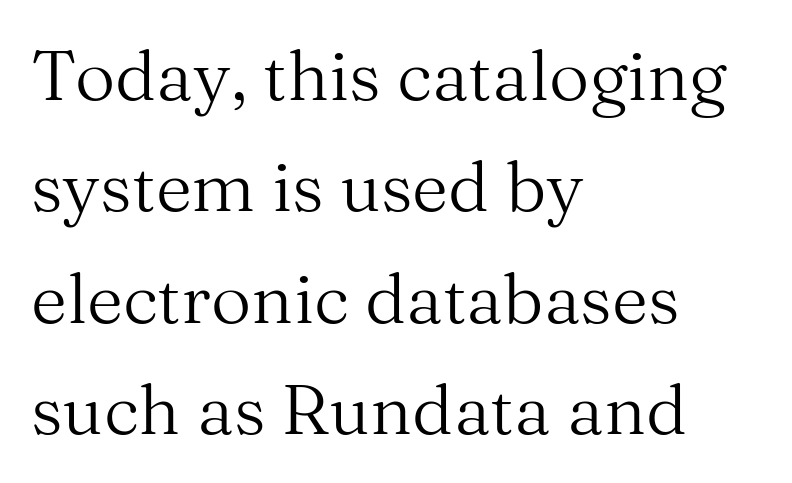
{"serif": "yes", "italic": "no", "bold": "no", "weight": "regular", "width": "normal", "stroke_contrast": "medium", "x_height": "medium", "monospaced": "no", "underline": "no", "align": "left", "line_spacing": "normal", "line_spacing_ratio": 1.59, "letter_spacing": "normal", "letter_spacing_em": 0.0, "glyph_px": 70}
